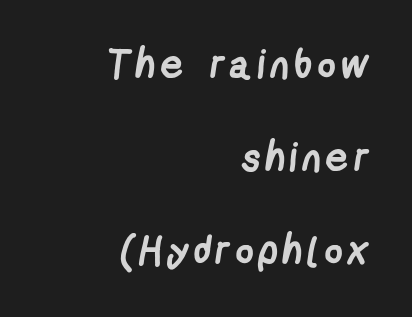
Q: Is the text bold? A: Yes.
Q: Is the typeface a serif or a sans-serif typeface? A: Sans-serif.
Q: Is the text underlined? A: No.
Q: How is the paragraph aligned? A: Right-aligned.
Q: Is the spacing between lines tight, normal or loose? A: Loose.
Q: Width (condensed, normal, or wide)? A: Condensed.
Q: Stroke contrast? A: Low.
Q: x-height? A: Medium.
Q: Monospaced? A: No.
